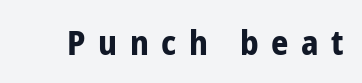
Nope, not italic — everything's standing straight. Just letters on the line, the space beneath them empty. In terms of letterspacing, this is a distinctly airy, spread setting. The typesetting leans heavy: a genuine bold. This rendering employs a face without finishing strokes, i.e., a sans-serif. Is this a fixed-width face? No — the glyphs have proportional, varying widths.
